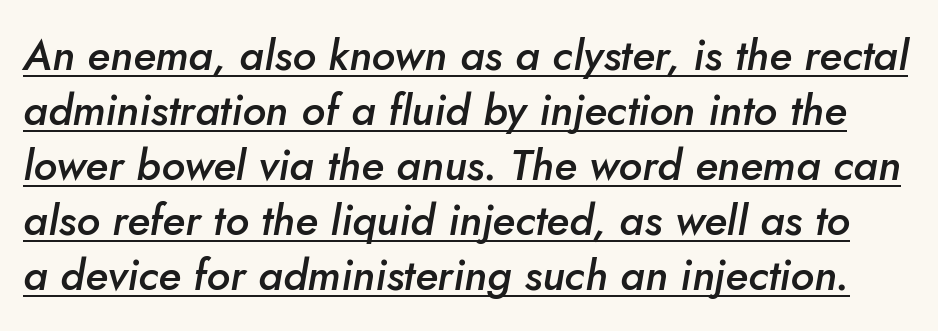
{"italic": "yes", "lean": "right", "slant_degrees": 5, "bold": "semi", "weight": "semibold", "width": "normal", "stroke_contrast": "low", "x_height": "small", "monospaced": "no", "underline": "yes", "line_spacing": "normal", "line_spacing_ratio": 1.28, "letter_spacing": "normal", "letter_spacing_em": 0.0, "glyph_px": 43}
